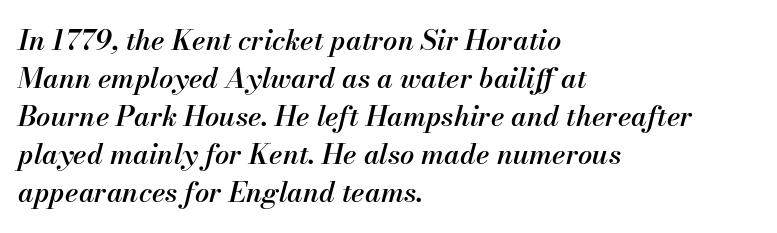
Leftover space on each line is placed entirely after the last word. Type without underlining. Standard letterfit; no display-style spreading of the glyphs. This sample has the flowing, uneven cadence of proportional lettering. Interline gaps are of average width in this sample.
